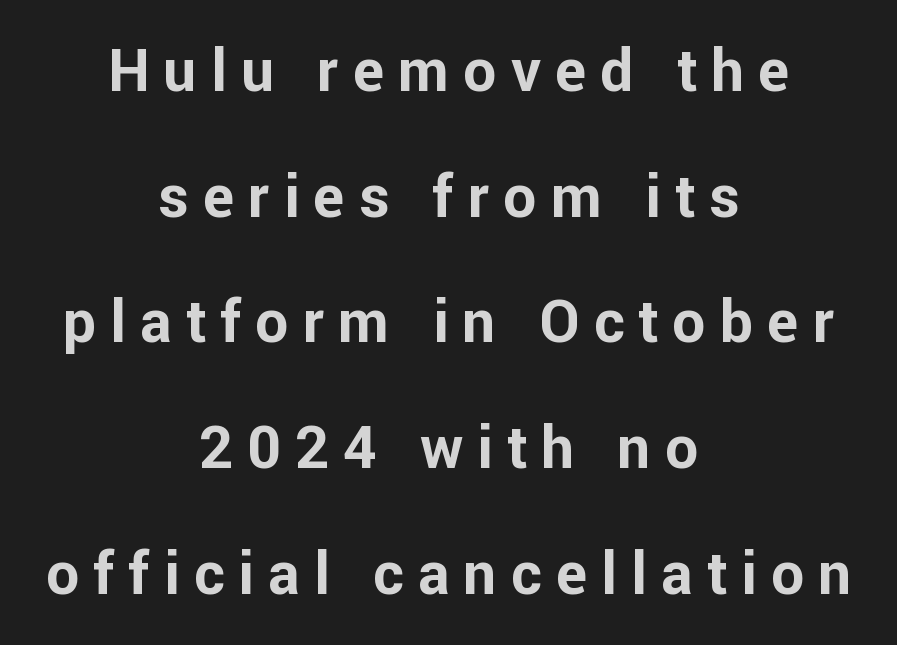
The image shows 59 px bold sans-serif type, upright; set centered, loose line spacing (2.13x), unusually wide letter spacing (+0.24 em), not underlined; low stroke contrast and a medium x-height.
